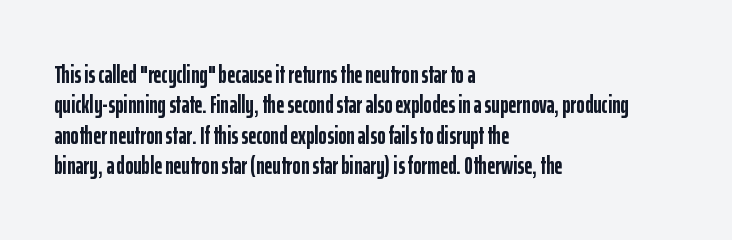
Q: Is the text bold? A: Yes.
Q: Is the text italic (slanted)? A: No, it is upright.
Q: Is the text underlined? A: No.
Q: How is the paragraph aligned? A: Left-aligned.
Q: Is the spacing between letters normal or unusually wide? A: Normal.
